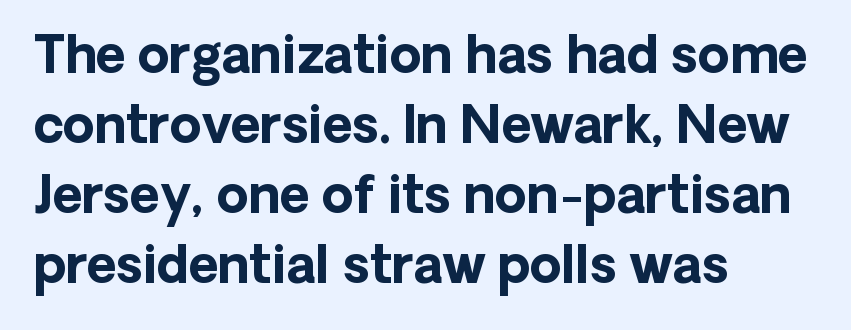
{"serif": "no", "italic": "no", "bold": "yes", "weight": "bold", "width": "normal", "stroke_contrast": "low", "x_height": "medium", "monospaced": "no", "underline": "no", "align": "left", "line_spacing": "normal", "line_spacing_ratio": 1.37, "letter_spacing": "normal", "letter_spacing_em": 0.0, "glyph_px": 51}
